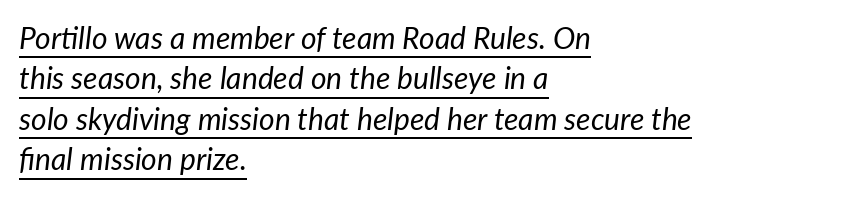
Caption: multi-line text, flush left, ragged right. The typesetter has applied underlining to the passage shown. No extra tracking has been applied to these lines. A typesetter would call this proportional, since set widths differ per character. Is there much room between lines? A standard amount, neither cramped nor airy.
